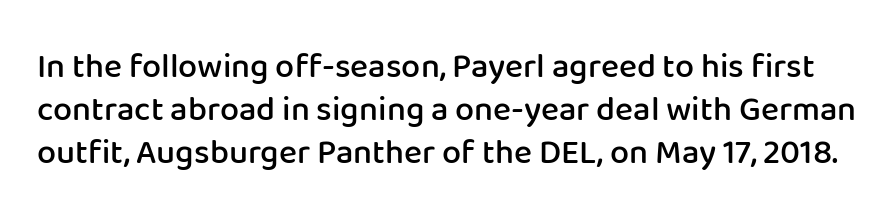
This rendering employs a face without finishing strokes, i.e., a sans-serif. Bold? Not quite — semibold, heavier than regular but stopping short. The letterforms sit shoulder to shoulder at normal distance. Character widths vary here, with narrow letters taking less room than wide ones. The typography opts for an upright posture over an oblique one. Each row of text sits above clean, open space.
